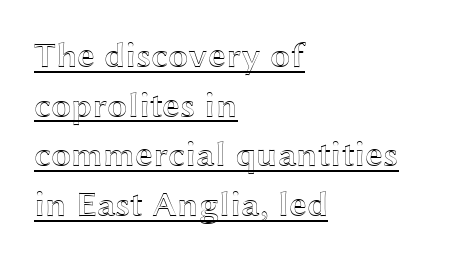
Upright lettering throughout. Beneath each row of characters lies a ruled line. Spacing verdict: proportional, widths tailored to each character. Typeset ragged right — the left edge is the straight one. What's the leading like? Ordinary, nothing unusual.
